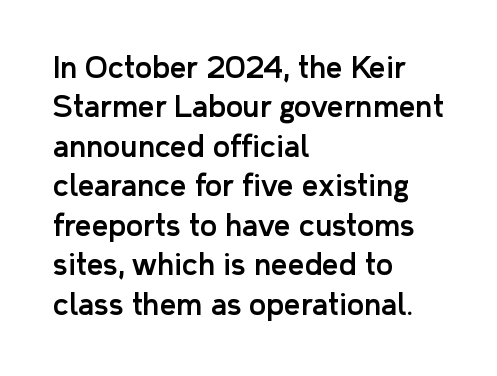
Visually the block forms a straight wall on the left and a jagged coastline on the right. How are the letters spaced? Ordinarily, with no added tracking. The font family rendered here belongs to the sans-serif group. Upright lettering throughout. Underlining? Definitely not there. Compared with typical paragraphs, the rows here are spaced about the same.
